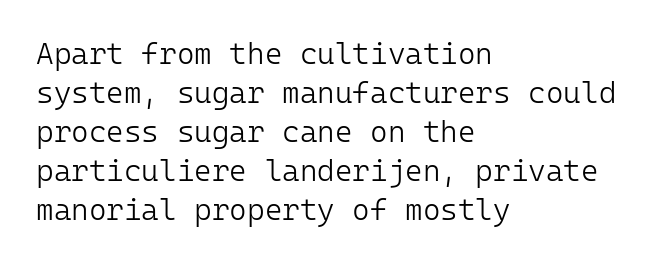
The zone under the glyphs is completely vacant. The passage shown is not bold in any degree. The face used here is monospaced, like something from a code editor. The letterforms sit shoulder to shoulder at normal distance. Does the leading feel generous? No, just average. Rendered with straight, roman letterforms.
